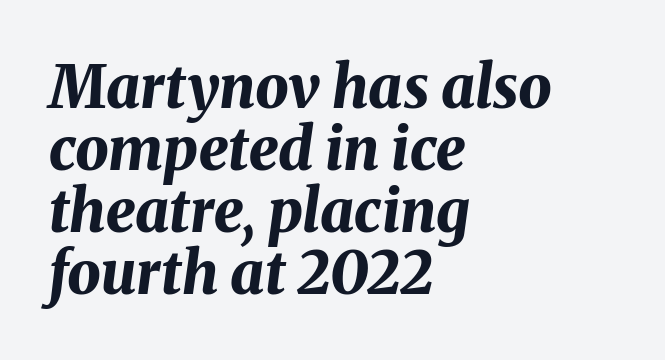
The space directly below the letters is spotless. The glyphs have the mass of a bold cut. The face used here is rendered with its standard letterfit. Line spacing here is tight. Is the block centered? No — it sits flush against the left margin.
